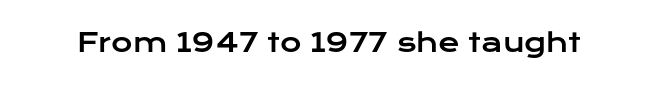
Is there any slant? The stems are plumb. Descenders are the only things crossing below the line. The line texture is even and compact thanks to regular tracking.
